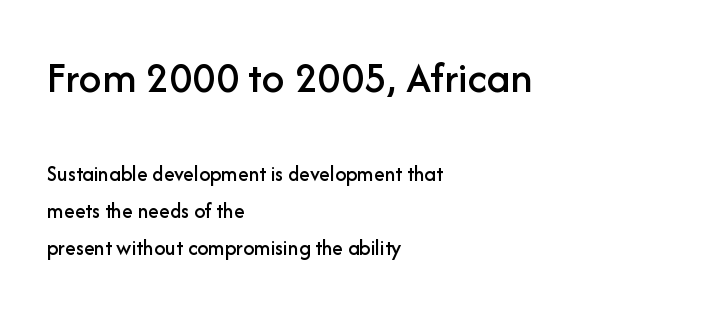
{"serif": "no", "italic": "no", "width": "normal", "stroke_contrast": "low", "x_height": "medium", "monospaced": "no", "underline": "no", "align": "left", "line_spacing": "normal", "line_spacing_ratio": 1.69, "letter_spacing": "normal", "letter_spacing_em": 0.0, "larger_block": "first", "size_ratio": 2.05, "glyph_px": 45}
